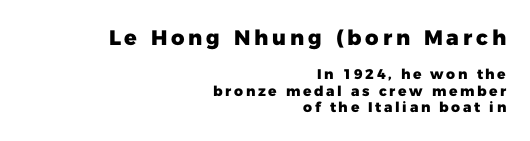
This is the regular roman posture of the typeface. Compared with a flush-left layout, this one pins lines to the opposite, right side. Here the first block reads like a headline and the second like body copy. Descenders hang freely into open space. Pretty heavy lettering here — definitely bold.
